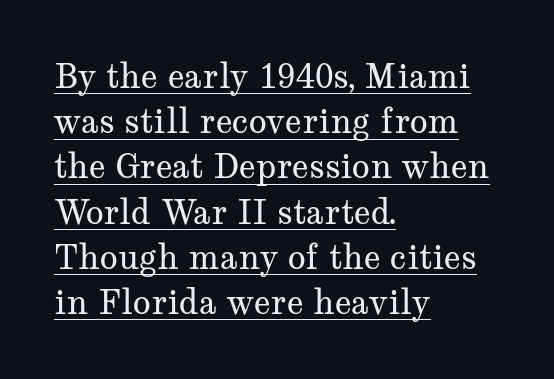
This sample keeps an unexceptional amount of space between lines. These glyphs show unthickened strokes, regular width or finer. Looks like someone drew a line under every word here. Examine the stroke ends and you'll spot serifs. The lines are quadded left. The letters advance in unequal steps, a hallmark of proportional type.
